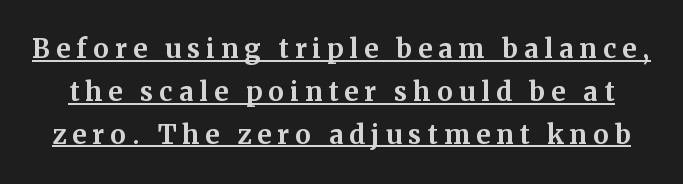
{"italic": "no", "bold": "yes", "underline": "yes", "line_spacing": "normal", "line_spacing_ratio": 1.65, "letter_spacing": "wide", "letter_spacing_em": 0.22, "glyph_px": 26}
